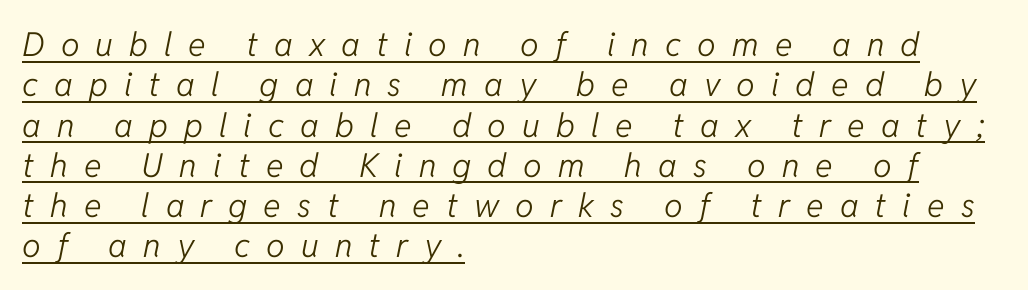
The image shows 33 px light type, italic (leaning right); set left-aligned, line spacing 1.22x, unusually wide letter spacing (+0.49 em), underlined; low stroke contrast and a medium x-height.
